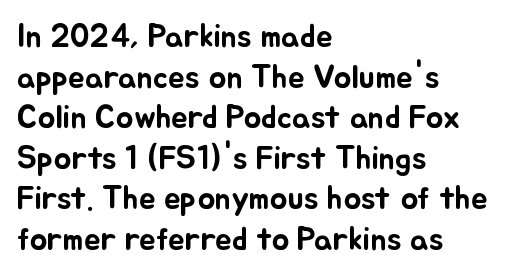
Q: Is the text italic (slanted)? A: No, it is upright.
Q: Is the text underlined? A: No.
Q: How is the paragraph aligned? A: Left-aligned.
Q: Is the spacing between letters normal or unusually wide? A: Normal.
Q: Width (condensed, normal, or wide)? A: Normal.
Q: Stroke contrast? A: Low.
Q: x-height? A: Small.
Q: Monospaced? A: No.
